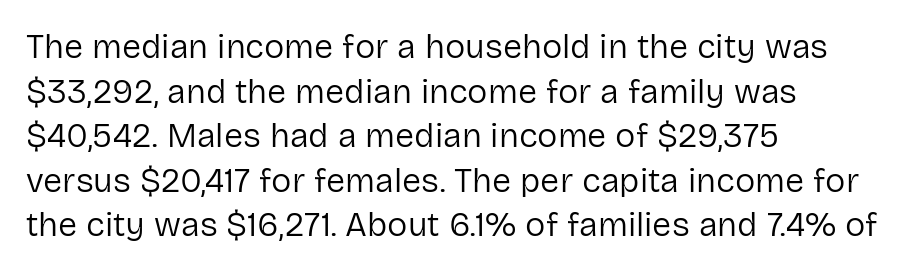
{"serif": "no", "italic": "no", "bold": "no", "weight": "regular", "width": "normal", "stroke_contrast": "low", "x_height": "medium", "monospaced": "no", "underline": "no", "align": "left", "line_spacing": "normal", "line_spacing_ratio": 1.31, "letter_spacing": "normal", "letter_spacing_em": 0.0, "glyph_px": 34}
